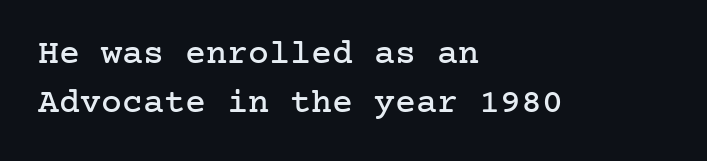
Letters rest on an invisible, unmarked baseline. This sample keeps an unexceptional amount of space between lines. Every row of glyphs begins at an identical x-position on the left. You could call the tracking neutral — neither tight nor loose. The font family rendered here belongs to the serif group.
